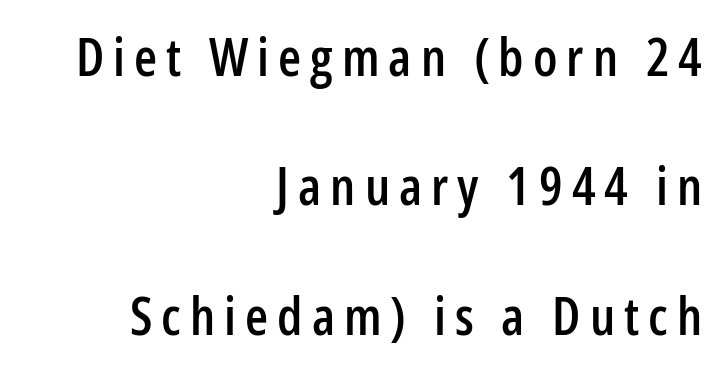
Q: Is the text italic (slanted)? A: No, it is upright.
Q: Is the typeface a serif or a sans-serif typeface? A: Sans-serif.
Q: Is the text underlined? A: No.
Q: How is the paragraph aligned? A: Right-aligned.
Q: Is the spacing between lines tight, normal or loose? A: Loose.
Q: Width (condensed, normal, or wide)? A: Condensed.
Q: Stroke contrast? A: Low.
Q: x-height? A: Medium.
Q: Monospaced? A: No.
